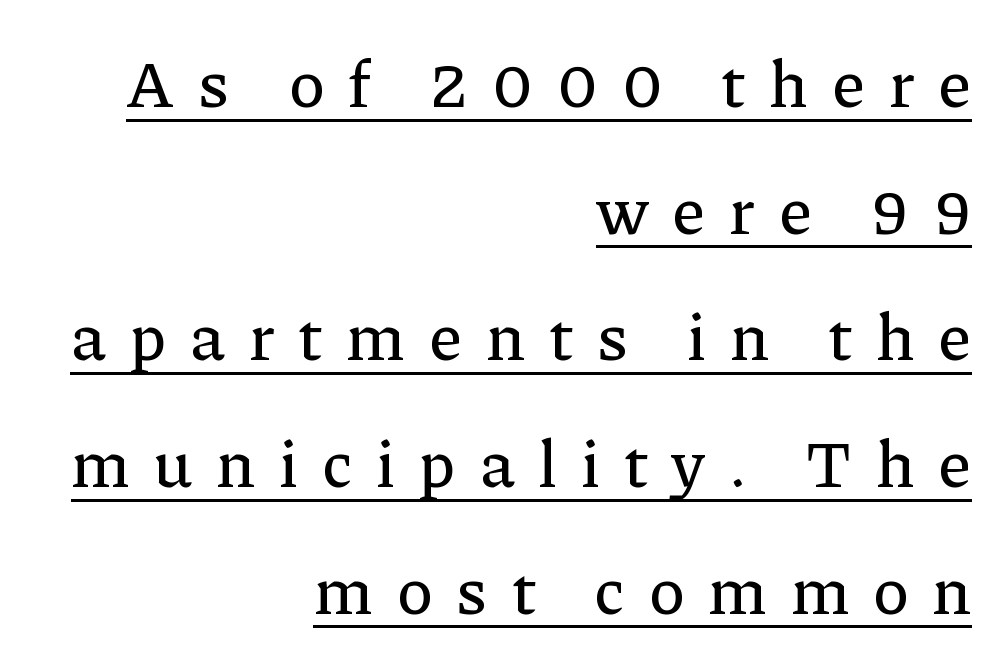
These lines were composed using upright roman letters. The passage is arranged like a letterhead date or caption credit — flush right. Spacing between characters has been opened up far beyond the box default. The glyphs in this specimen are seriffed. Each line of the rendering has a horizontal stroke beneath the glyphs.
